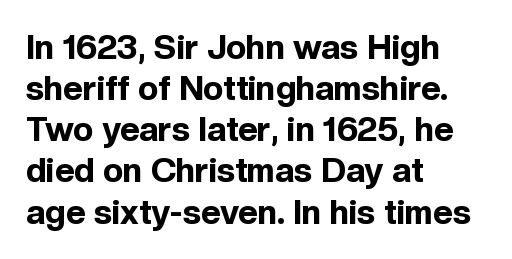
{"serif": "no", "italic": "no", "bold": "yes", "weight": "bold", "width": "normal", "x_height": "medium", "monospaced": "no", "underline": "no", "align": "left", "line_spacing_ratio": 1.21, "letter_spacing": "normal", "letter_spacing_em": 0.0, "glyph_px": 34}
